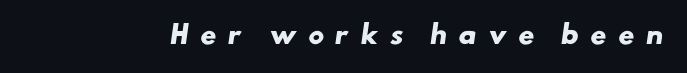
{"bold": "yes", "underline": "no", "letter_spacing": "wide", "letter_spacing_em": 0.44, "glyph_px": 25}
